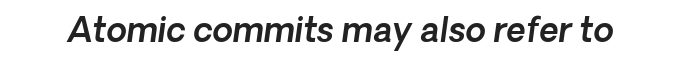
{"serif": "no", "width": "normal", "x_height": "medium", "monospaced": "no", "underline": "no", "letter_spacing": "normal", "letter_spacing_em": 0.0, "glyph_px": 33}
